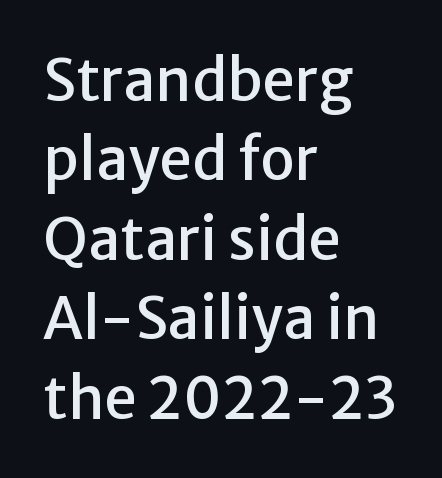
Note the varied advance widths — an 'i' is clearly narrower than an 'm'. The characters display no serif detailing; their extremities are plain. The space beneath each line is pristine and unruled. Evenly set lines give the paragraph a standard silhouette. The setting favours the left margin, as ordinary paragraphs usually do. Italic: no, the glyphs are upright roman.
